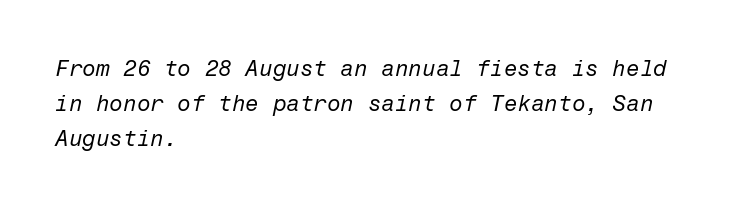
Italic? Definitely — the glyphs are oblique. Summary of weight: not heavy and not bold. Any mark beneath the type? The region is blank. Short and long lines alike share a common starting point at left.
